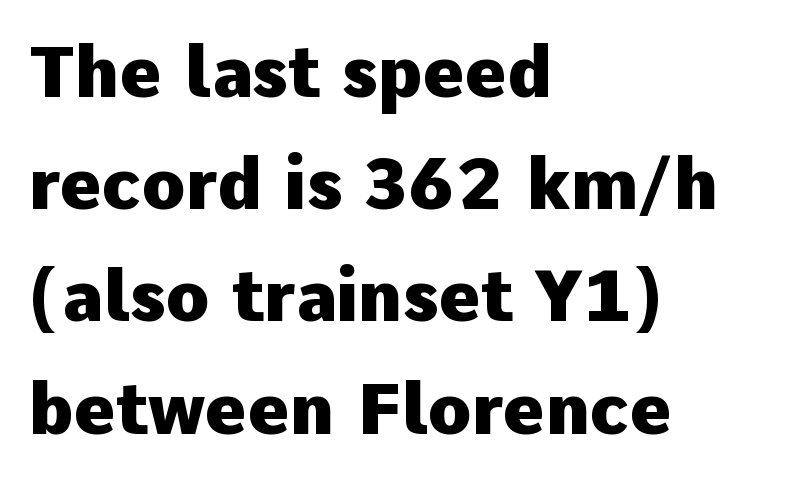
The lettering holds an erect, upright posture throughout. Nobody drew a line under any word here. Letterform terminals end flat and unadorned throughout the passage. The rendering anchors every line to the left-hand side. How are the letters spaced? Ordinarily, with no added tracking. A full-strength bold gives these letters their thick strokes.
